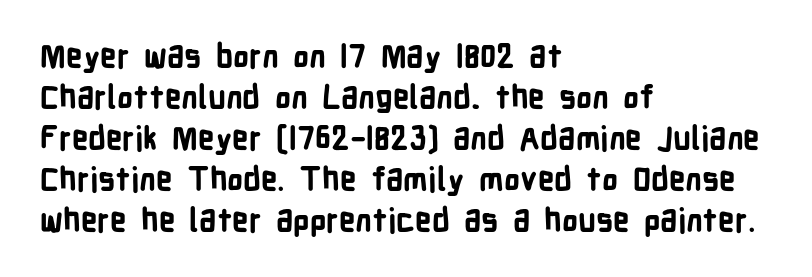
Q: Is the text bold? A: Yes.
Q: Is the text italic (slanted)? A: No, it is upright.
Q: Is the typeface a serif or a sans-serif typeface? A: Sans-serif.
Q: Is the text underlined? A: No.
Q: How is the paragraph aligned? A: Left-aligned.
Q: Is the spacing between letters normal or unusually wide? A: Normal.
Q: Is the spacing between lines tight, normal or loose? A: Normal.
Q: Width (condensed, normal, or wide)? A: Condensed.
Q: Stroke contrast? A: Low.
Q: x-height? A: Medium.
Q: Monospaced? A: No.
